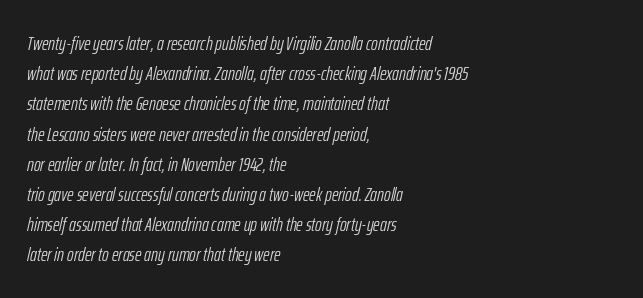
Q: Is the text bold? A: No.
Q: Is the text italic (slanted)? A: Yes, it leans right by about 12 degrees.
Q: Is the text underlined? A: No.
Q: How is the paragraph aligned? A: Left-aligned.
Q: Is the spacing between letters normal or unusually wide? A: Normal.
Q: Is the spacing between lines tight, normal or loose? A: Normal.
